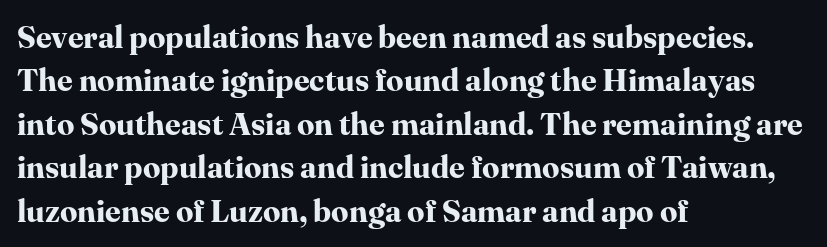
The letters carry serifs — small finishing strokes at the ends of their stems. Leading: standard. The letters are bold, with thick, heavy strokes. Words appear dense and cohesive because spacing is normal.
